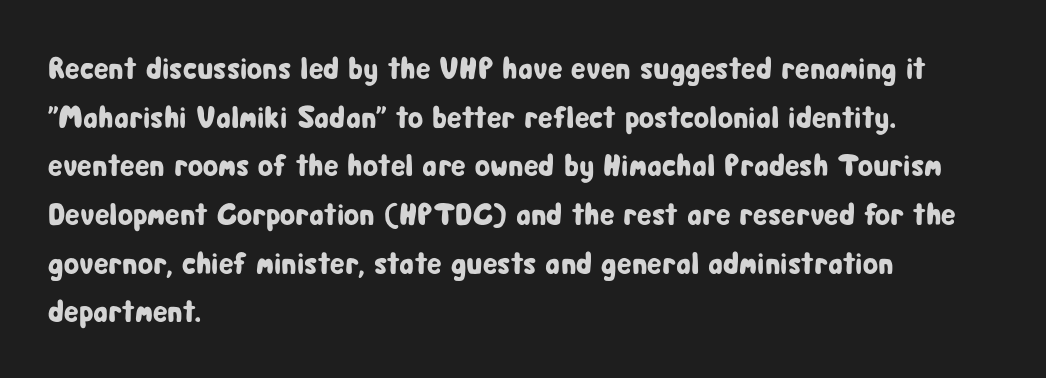
{"serif": "no", "italic": "no", "width": "condensed", "stroke_contrast": "low", "x_height": "medium", "monospaced": "no", "underline": "no", "align": "left", "line_spacing": "normal", "line_spacing_ratio": 1.57, "letter_spacing": "normal", "letter_spacing_em": 0.0, "glyph_px": 31}
